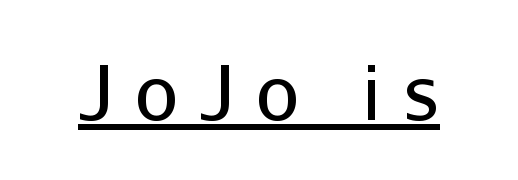
The image shows 76 px regular-weight sans-serif type, upright; set unusually wide letter spacing (+0.29 em), underlined; low stroke contrast and a medium x-height.
